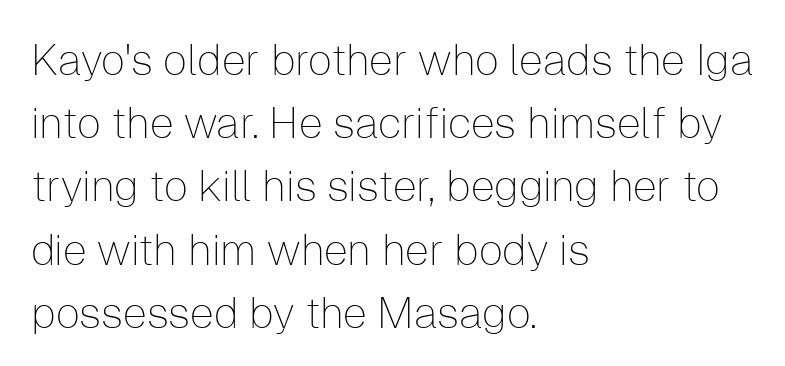
Q: Is the text bold? A: No.
Q: Is the text italic (slanted)? A: No, it is upright.
Q: Is the typeface a serif or a sans-serif typeface? A: Sans-serif.
Q: Is the text underlined? A: No.
Q: How is the paragraph aligned? A: Left-aligned.
Q: Is the spacing between letters normal or unusually wide? A: Normal.
Q: Is the spacing between lines tight, normal or loose? A: Normal.
Q: Width (condensed, normal, or wide)? A: Normal.
Q: Stroke contrast? A: Low.
Q: x-height? A: Medium.
Q: Monospaced? A: No.
